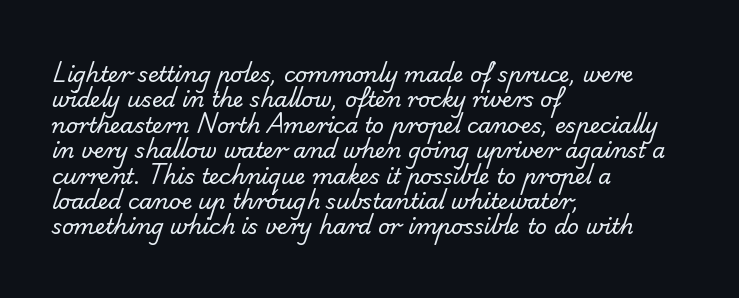
Q: Is the text bold? A: No.
Q: Is the text underlined? A: No.
Q: How is the paragraph aligned? A: Left-aligned.
Q: Is the spacing between letters normal or unusually wide? A: Normal.
